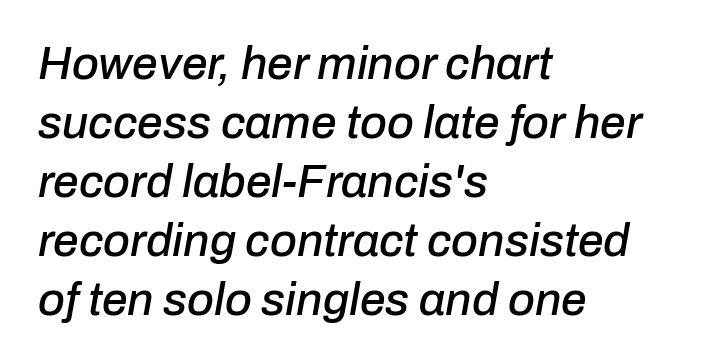
The rows are spaced the way most documents space them. The passage shown is typed in a proportional face where columns would drift. Style check: oblique. Horizontal alignment here is leftward, the default for most running prose. Clear beneath every line of the passage.
